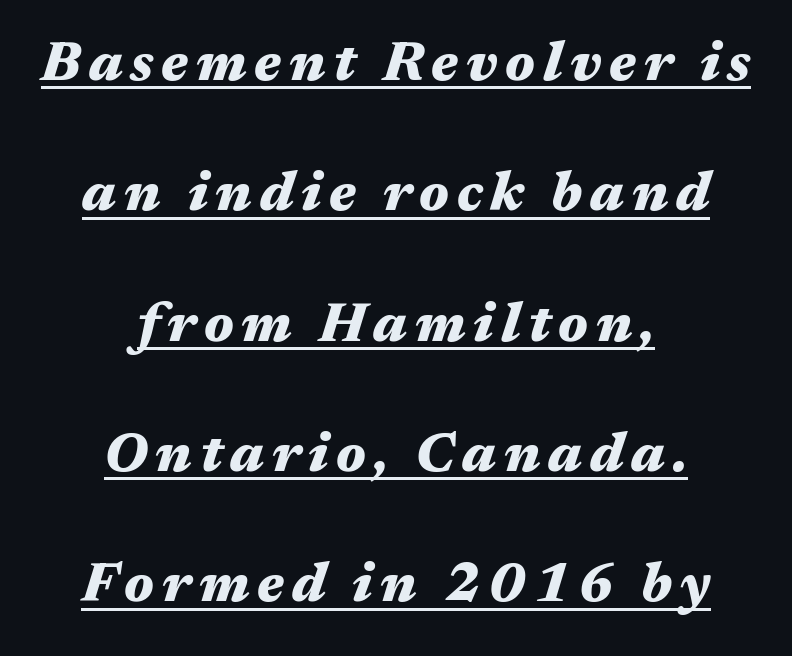
The image shows 55 px heavy, wide type, italic (leaning right); set centered, loose line spacing (2.37x), underlined; medium stroke contrast and a medium x-height.
